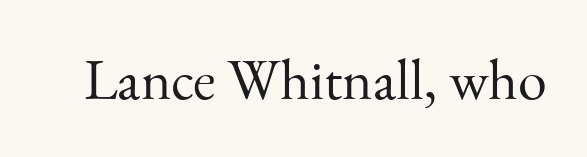
Check where the strokes stop: tiny serifs finish them off. Stroke thickness stays within the range of a standard reading face or lighter. Do the characters align in a grid? No, the font is proportional. The letters stand upright; this is a roman face. Type without underlining. No extra tracking has been applied to these lines.
